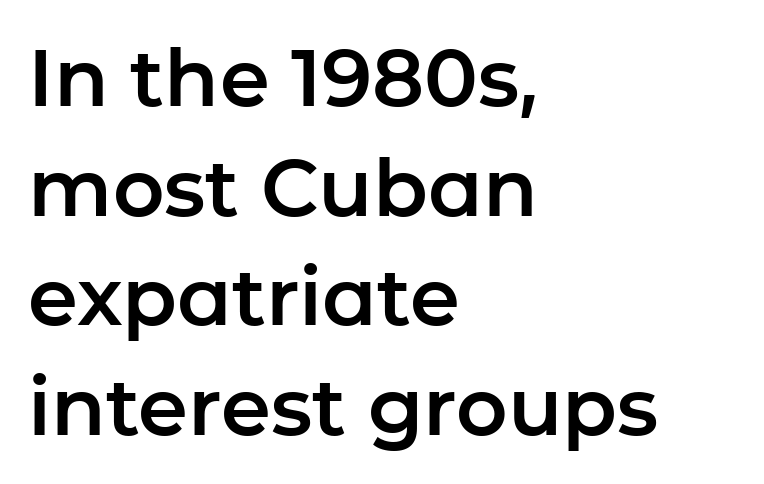
The letters stand upright; this is a roman face. The letters advance in unequal steps, a hallmark of proportional type. Letters rest on an invisible, unmarked baseline. Standard letterfit; no display-style spreading of the glyphs. The characters display no serif detailing; their extremities are plain.
